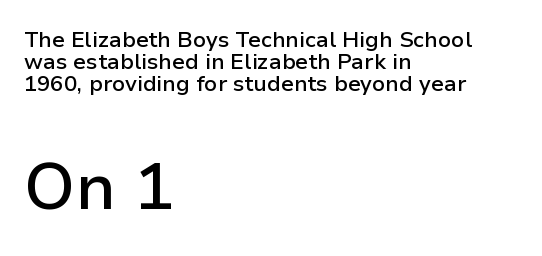
The glyphs have the mass of a demibold cut, below bold. The compositor pushed each line to the left boundary. The block sitting lower on the canvas is the one with enlarged characters. Serif or sans? Sans — the stroke terminals are bare. This sample uses plain, unmodified letter spacing.
